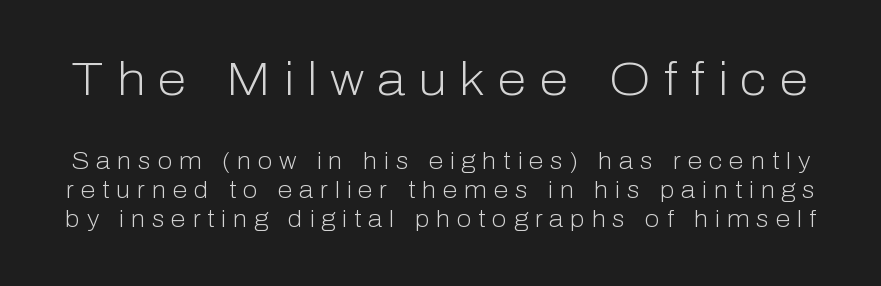
{"serif": "no", "italic": "no", "bold": "no", "weight": "light", "width": "normal", "stroke_contrast": "low", "x_height": "medium", "monospaced": "no", "underline": "no", "line_spacing_ratio": 1.2, "letter_spacing": "wide", "letter_spacing_em": 0.28, "larger_block": "first", "size_ratio": 1.96, "glyph_px": 47}
